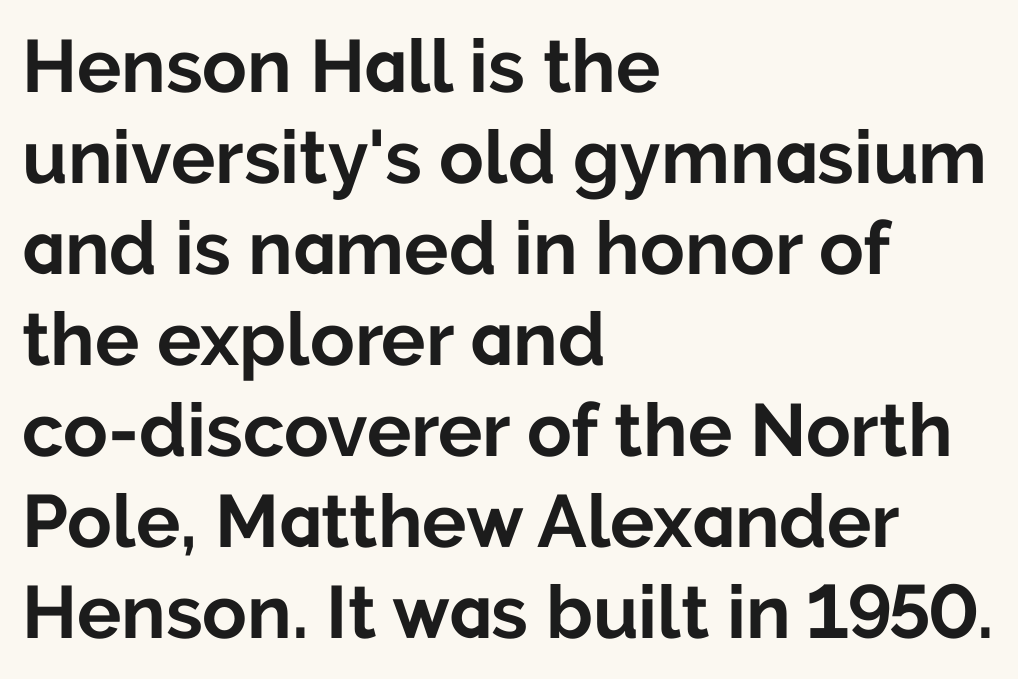
This sample uses an upright cut, with every glyph sitting square on the baseline. This sample has the flowing, uneven cadence of proportional lettering. The passage shown is emphatically bold. Does extra space separate the letters? No, they use regular spacing.
